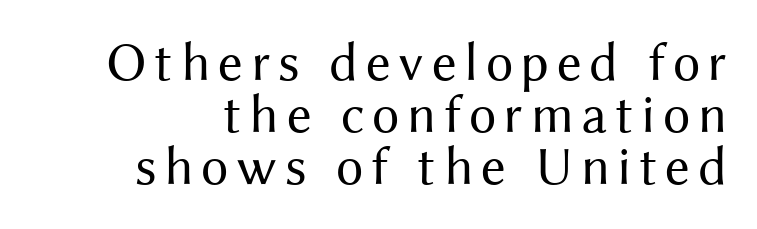
Each line ends at the same right margin while the left side varies. Check under the words: just untouched page. Upright lettering throughout. Character widths vary here, with narrow letters taking less room than wide ones. Vertical spacing — tight.
